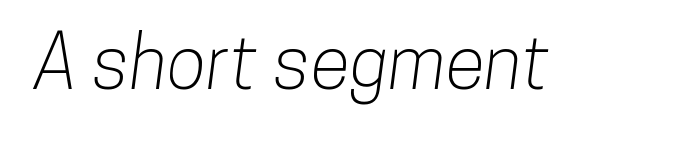
Q: Is the typeface a serif or a sans-serif typeface? A: Sans-serif.
Q: Is the text underlined? A: No.
Q: Is the spacing between letters normal or unusually wide? A: Normal.
Q: Width (condensed, normal, or wide)? A: Condensed.
Q: Stroke contrast? A: Low.
Q: x-height? A: Medium.
Q: Monospaced? A: No.
